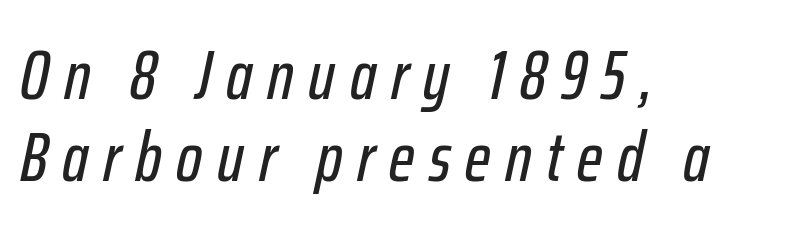
The typesetter chose a ragged-right arrangement here. You could not count columns in this text — the font is proportionally spaced. The rendering applies a slant to the glyphs. Clear beneath every line of the passage.
